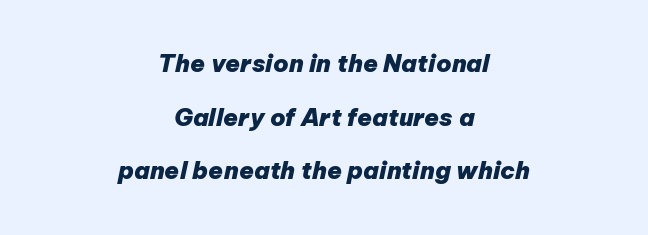
The typesetter chose a symmetrical, centered arrangement here. Look at the stroke-to-counter ratio: heavy, a bold. Loosely led — the rows are spread out. Glyph-to-glyph distance matches everyday printed text.
